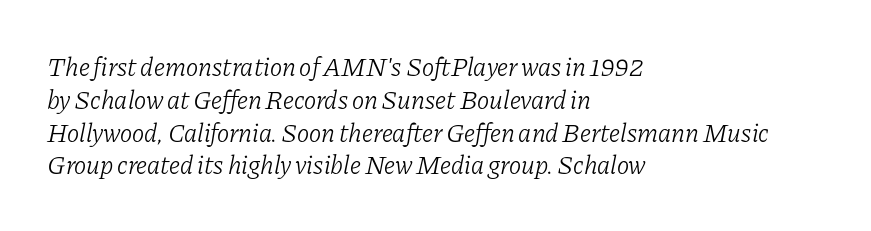
Evenly set lines give the paragraph a standard silhouette. The words here are not underlined. No heavy texture on the line: the type isn't bold. Each line starts at the same left margin while the right side varies. The letters are slanted; this is an italic face.
